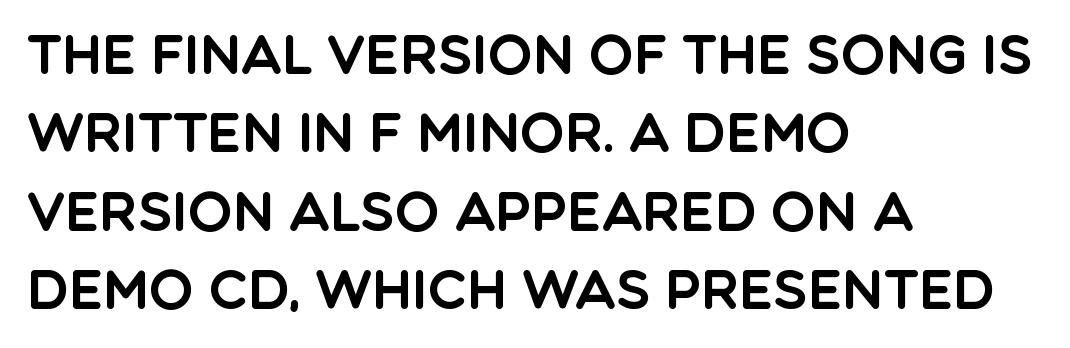
The image shows 53 px sans-serif type, upright; set left-aligned, normal line spacing (1.48x), normal letter spacing, not underlined; a large x-height.
